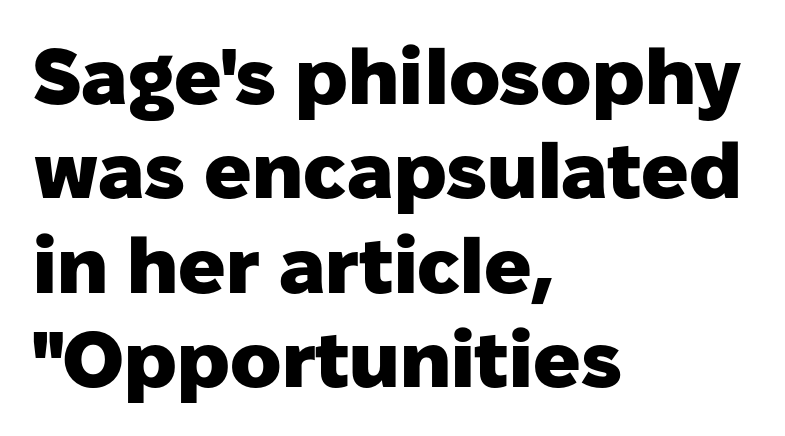
The image shows 78 px heavy sans-serif type, upright; set left-aligned, line spacing 1.21x, normal letter spacing, not underlined; low stroke contrast and a medium x-height.
